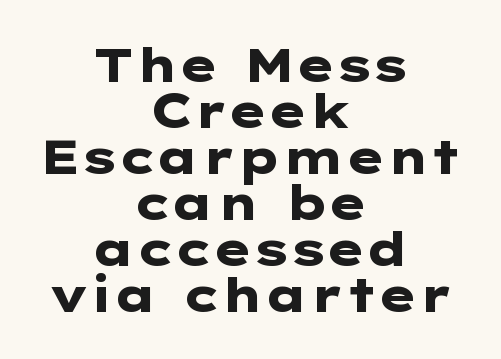
Underline: absent. Short note: letters normally spaced. A student would call this center alignment; a typographer would say set centered. The line-height multiplier appears low, near solid setting. The letters are bold, with thick, heavy strokes.
